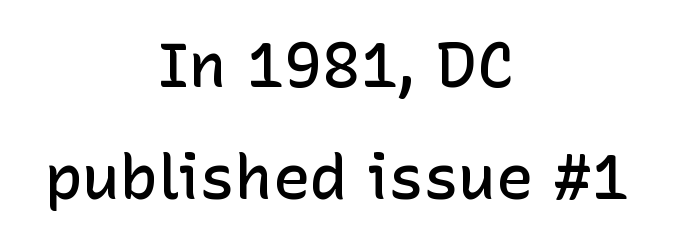
Q: Is the text bold? A: Semi-bold.
Q: Is the text italic (slanted)? A: No, it is upright.
Q: Is the typeface a serif or a sans-serif typeface? A: Sans-serif.
Q: Is the text underlined? A: No.
Q: How is the paragraph aligned? A: Centered.
Q: Is the spacing between letters normal or unusually wide? A: Normal.
Q: Width (condensed, normal, or wide)? A: Normal.
Q: Stroke contrast? A: Low.
Q: x-height? A: Medium.
Q: Monospaced? A: No.
